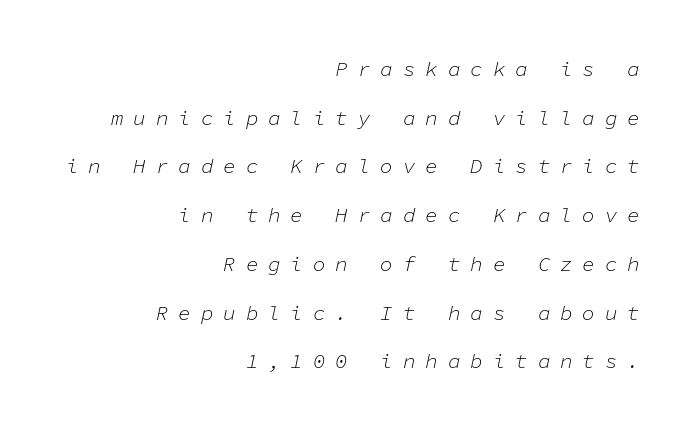
The image shows 21 px text type, italic (leaning right); set right-aligned, loose line spacing (2.32x), unusually wide letter spacing (+0.47 em), not underlined.
